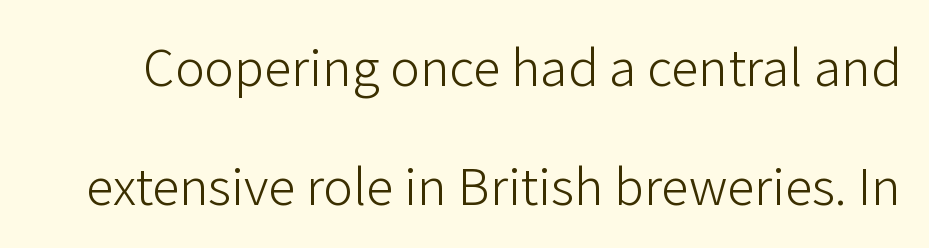
The image shows 50 px light sans-serif type, upright; set loose line spacing (2.38x), normal letter spacing, not underlined; low stroke contrast and a medium x-height.
